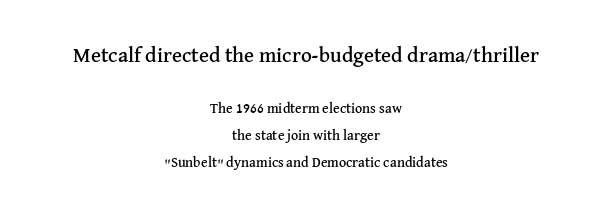
{"italic": "no", "underline": "no", "align": "center", "line_spacing": "loose", "line_spacing_ratio": 1.93, "letter_spacing": "normal", "letter_spacing_em": 0.0, "larger_block": "first", "size_ratio": 1.5, "glyph_px": 21}
